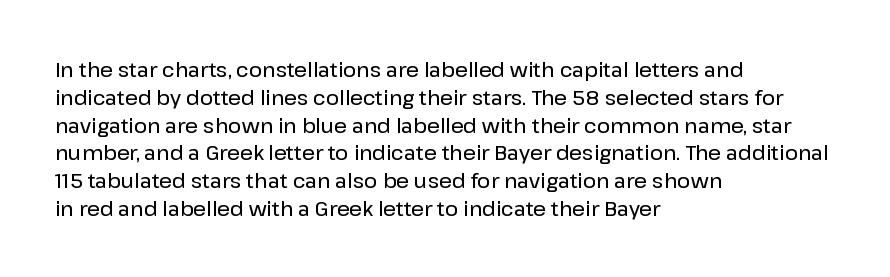
The image shows 20 px text type, upright; set left-aligned, normal line spacing (1.39x), normal letter spacing, not underlined.
